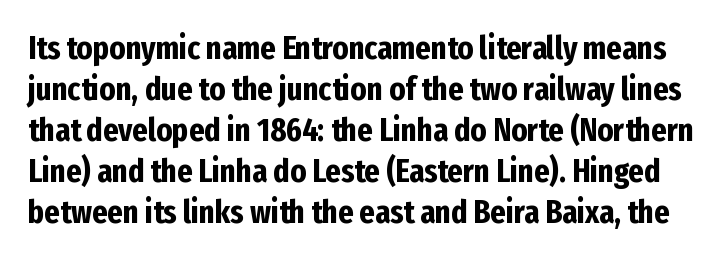
The image shows 33 px bold, condensed sans-serif type, upright; set line spacing 1.24x, normal letter spacing, not underlined; low stroke contrast and a medium x-height.
